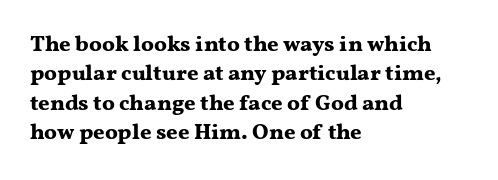
{"italic": "no", "bold": "yes", "underline": "no", "align": "left", "line_spacing": "normal", "line_spacing_ratio": 1.34, "letter_spacing": "normal", "letter_spacing_em": 0.0, "glyph_px": 22}
